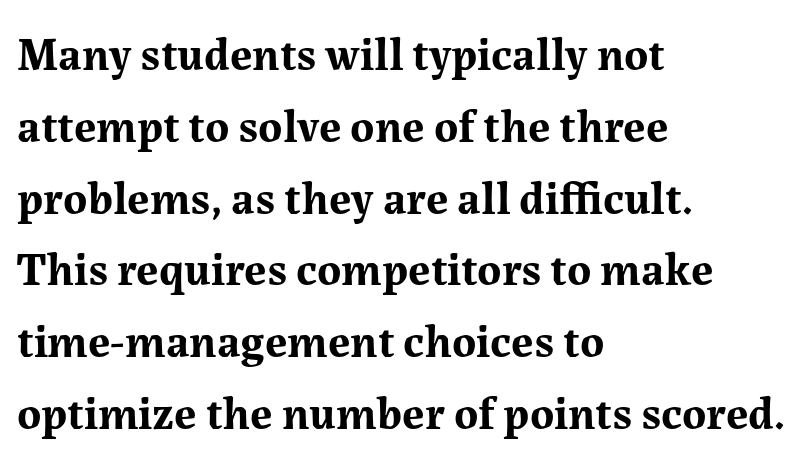
The image shows 46 px bold serif type, upright; set left-aligned, normal line spacing (1.56x), normal letter spacing, not underlined; medium stroke contrast and a medium x-height.
